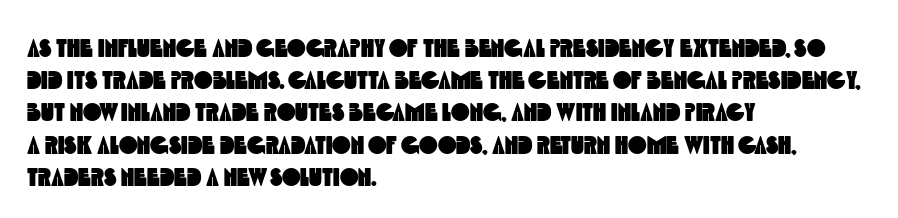
{"underline": "no", "align": "left", "line_spacing": "normal", "line_spacing_ratio": 1.29, "letter_spacing": "normal", "letter_spacing_em": 0.0, "glyph_px": 25}
